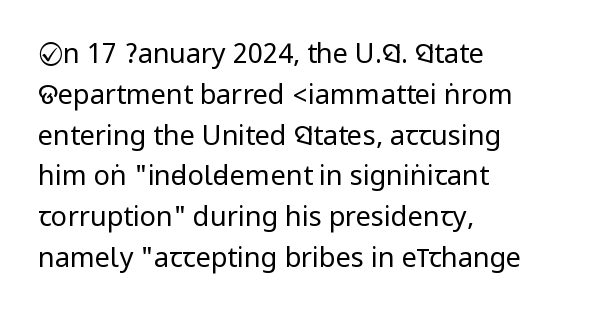
The passage shown stacks its lines at a standard gap. Plain, unruled lines of type. Summary of weight: not heavy and not bold. The rendering keeps characters at their native spacing. Notice how the stems are strictly vertical — no italics here.
